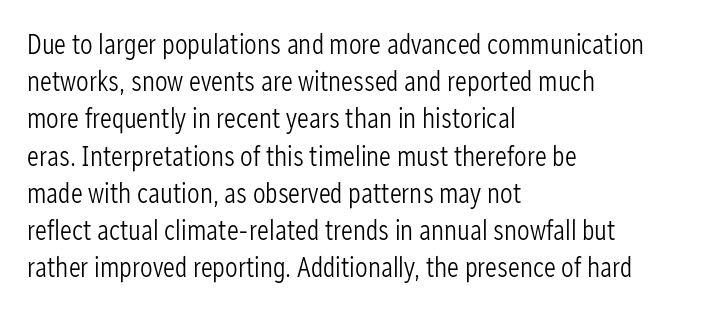
{"serif": "no", "italic": "no", "bold": "no", "weight": "light", "width": "condensed", "stroke_contrast": "low", "x_height": "medium", "monospaced": "no", "underline": "no", "align": "left", "line_spacing": "normal", "line_spacing_ratio": 1.33, "letter_spacing": "normal", "letter_spacing_em": 0.0, "glyph_px": 28}
